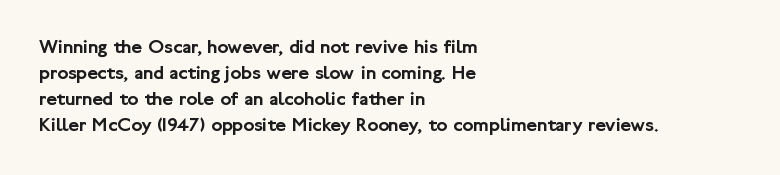
Q: Is the text italic (slanted)? A: No, it is upright.
Q: Is the text underlined? A: No.
Q: How is the paragraph aligned? A: Left-aligned.
Q: Is the spacing between letters normal or unusually wide? A: Normal.
Q: Is the spacing between lines tight, normal or loose? A: Normal.
